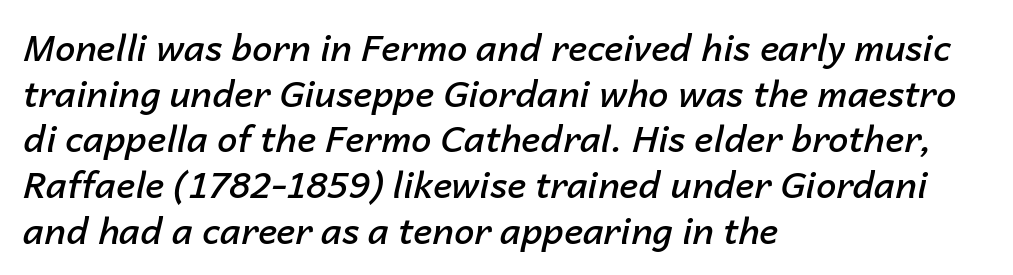
Q: Is the text bold? A: Semi-bold.
Q: Is the text italic (slanted)? A: Yes, it leans right by about 14 degrees.
Q: Is the text underlined? A: No.
Q: How is the paragraph aligned? A: Left-aligned.
Q: Is the spacing between letters normal or unusually wide? A: Normal.
Q: Is the spacing between lines tight, normal or loose? A: Normal.
Q: Width (condensed, normal, or wide)? A: Normal.
Q: Stroke contrast? A: Low.
Q: x-height? A: Medium.
Q: Monospaced? A: No.
